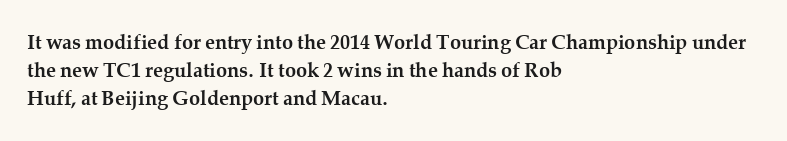
The image shows 20 px bold type, upright; set left-aligned, normal line spacing (1.4x), normal letter spacing, not underlined.
